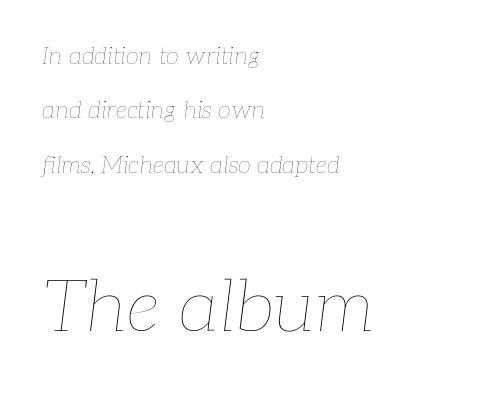
{"italic": "yes", "lean": "right", "slant_degrees": 7, "bold": "no", "weight": "thin", "width": "normal", "stroke_contrast": "low", "x_height": "medium", "monospaced": "no", "underline": "no", "align": "left", "line_spacing": "loose", "line_spacing_ratio": 2.27, "letter_spacing": "normal", "letter_spacing_em": 0.0, "larger_block": "second", "size_ratio": 3.04, "glyph_px": 73}
